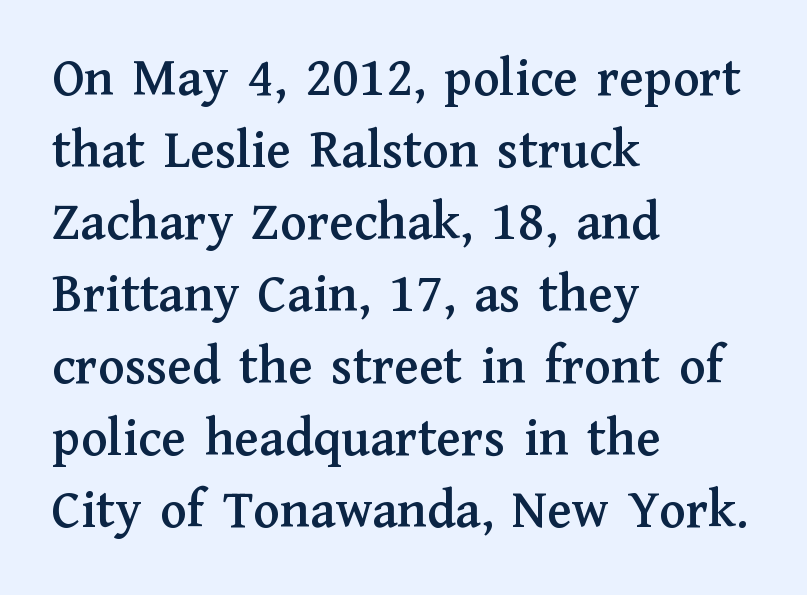
The image shows 55 px serif type, upright; set left-aligned, normal line spacing (1.31x), normal letter spacing, not underlined; medium stroke contrast and a medium x-height.
